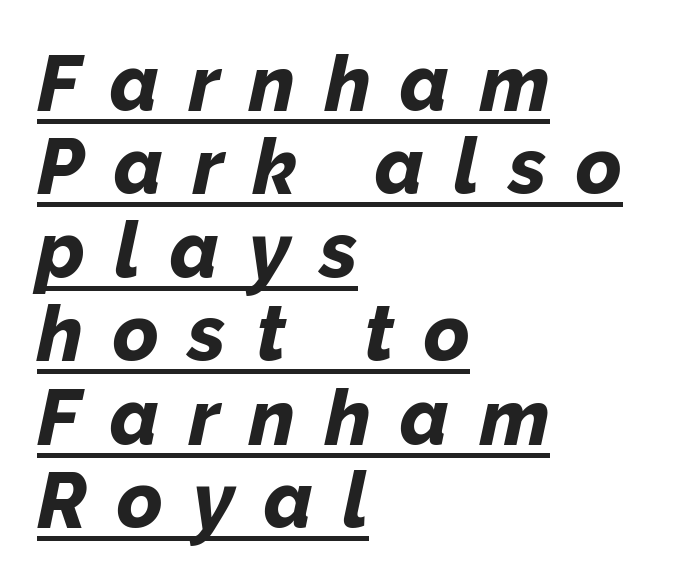
Q: Is the text bold? A: Yes.
Q: Is the text italic (slanted)? A: Yes, it leans right by about 12 degrees.
Q: Is the text underlined? A: Yes.
Q: How is the paragraph aligned? A: Left-aligned.
Q: Is the spacing between letters normal or unusually wide? A: Unusually wide.
Q: Is the spacing between lines tight, normal or loose? A: Tight.
Q: Width (condensed, normal, or wide)? A: Normal.
Q: Stroke contrast? A: Low.
Q: x-height? A: Medium.
Q: Monospaced? A: No.
